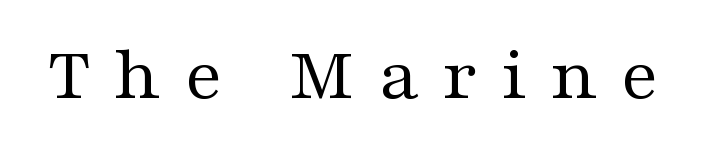
{"serif": "yes", "italic": "no", "bold": "no", "weight": "regular", "width": "wide", "stroke_contrast": "medium", "x_height": "medium", "monospaced": "no", "underline": "no", "letter_spacing": "wide", "letter_spacing_em": 0.3, "glyph_px": 78}
